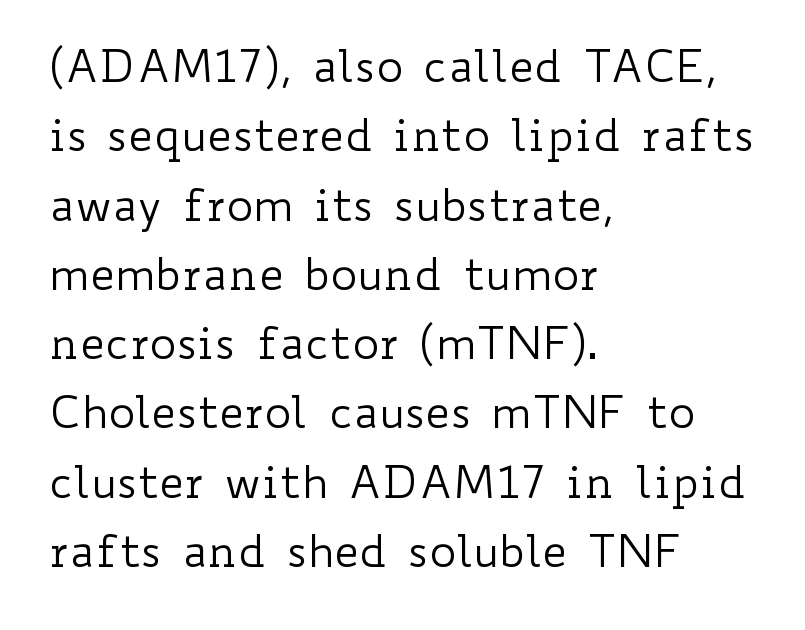
Q: Is the text bold? A: No.
Q: Is the text italic (slanted)? A: No, it is upright.
Q: Is the text underlined? A: No.
Q: How is the paragraph aligned? A: Left-aligned.
Q: Is the spacing between letters normal or unusually wide? A: Normal.
Q: Is the spacing between lines tight, normal or loose? A: Normal.
Q: Width (condensed, normal, or wide)? A: Wide.
Q: Stroke contrast? A: Low.
Q: x-height? A: Small.
Q: Monospaced? A: No.
